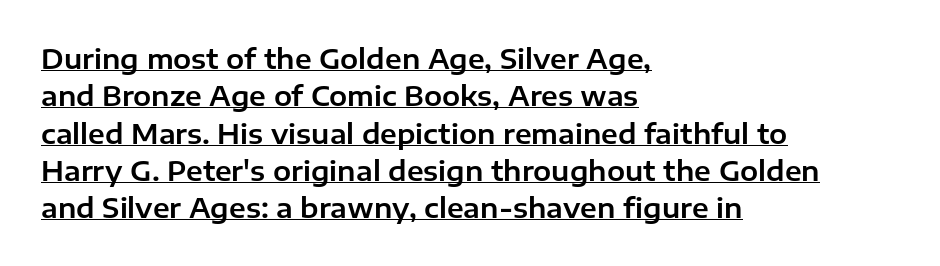
Q: Is the text italic (slanted)? A: No, it is upright.
Q: Is the text underlined? A: Yes.
Q: How is the paragraph aligned? A: Left-aligned.
Q: Is the spacing between letters normal or unusually wide? A: Normal.
Q: Is the spacing between lines tight, normal or loose? A: Normal.
